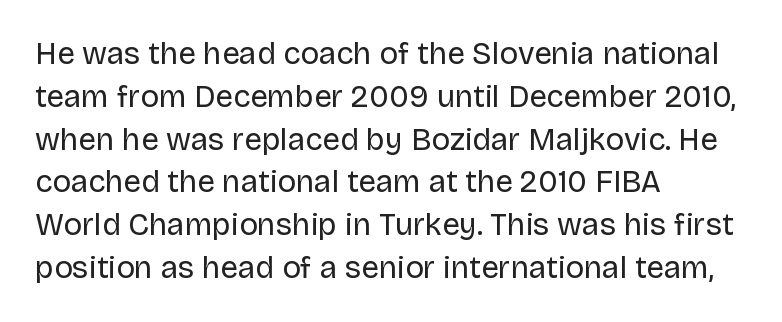
The space beneath each line is pristine and unruled. The rendering keeps characters at their native spacing. These lines are rendered in a variable-pitch font. Italic? Not at all — the glyphs are vertical. Honestly, the row spacing looks completely unremarkable. The font is comparable to plain body text, perhaps lighter.
